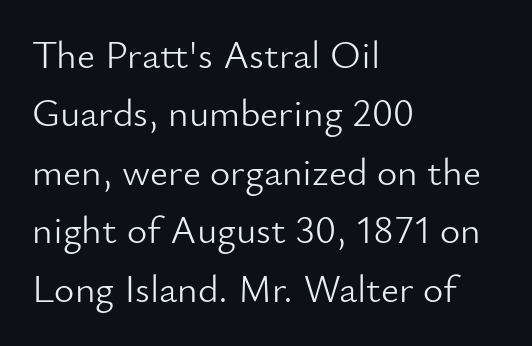
Vertical spacing — default. Unbolded letterforms with no extra heft. This rendering leaves character spacing at its baseline value. Ordinary non-slanted type is in use.
